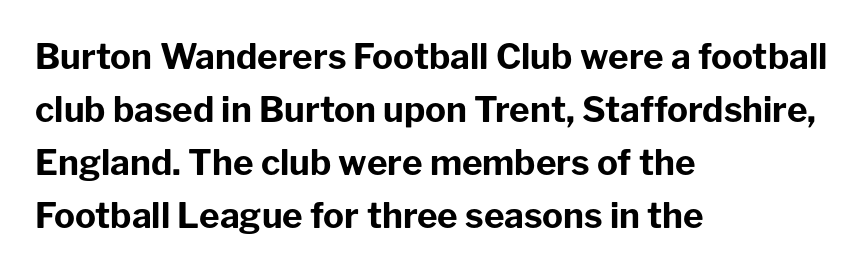
The image shows 35 px bold sans-serif type, upright; set left-aligned, normal line spacing (1.51x), normal letter spacing, not underlined; low stroke contrast and a medium x-height.
